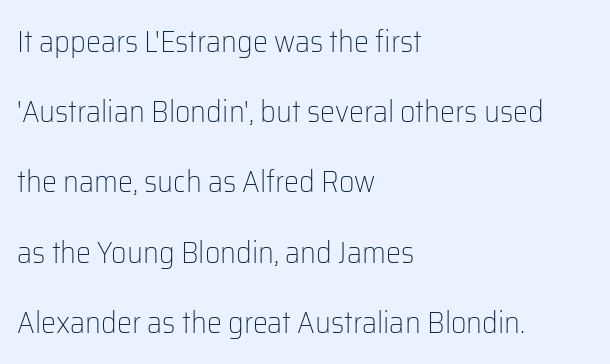
The passage shown has conventional tracking throughout. When letters stand straight like this, we call the style roman or upright. The glyphs are unaccompanied by any horizontal stroke below them. Grotesque or geometric, the face here clearly has no serifs. All the whitespace from short lines collects on the right. If you measured baseline to baseline, you'd find a long distance.
